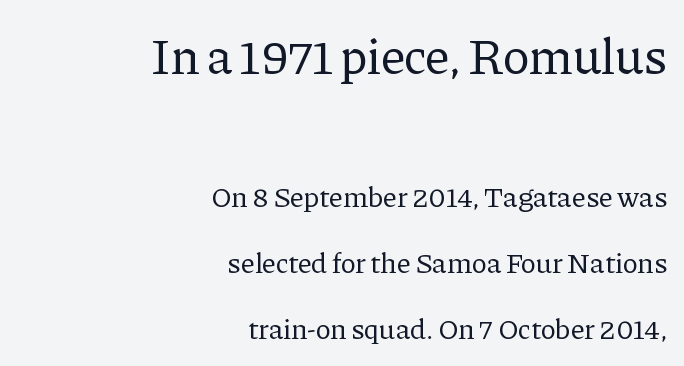
Stem width sits at or under what a default text font uses. How are the letters spaced? Ordinarily, with no added tracking. The setting favours the right margin, as signatures and pull-quotes sometimes do. Any mark beneath the type? The region is blank.
